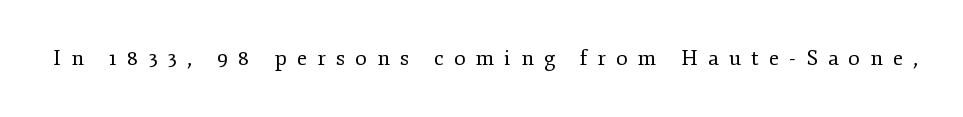
Caption: expanded tracking, letters set apart. Weight class: somewhere from thin through regular. A bare baseline throughout the passage. Designer's note — italics off, roman on.
